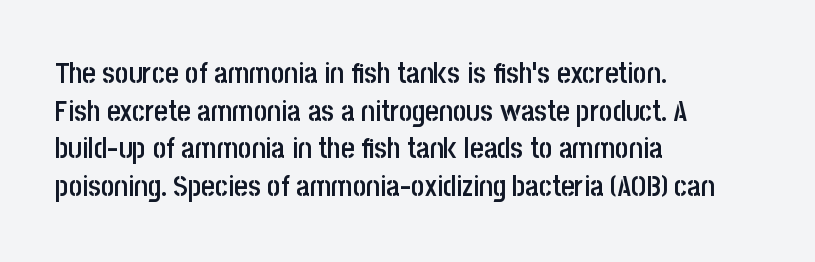
Note the varied advance widths — an 'i' is clearly narrower than an 'm'. A semibold gives these letters moderate extra thickness, short of bold. The font family rendered here belongs to the sans-serif group. Observe the ordinary spacing: letters are neighbours, not strangers. The lettering holds an erect, upright posture throughout.
